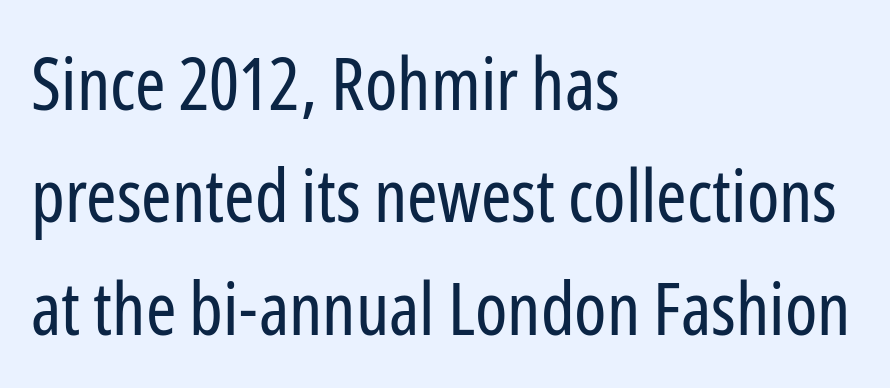
The image shows 73 px regular-weight, condensed sans-serif type, upright; set left-aligned, normal line spacing (1.54x), normal letter spacing, not underlined; low stroke contrast and a medium x-height.
